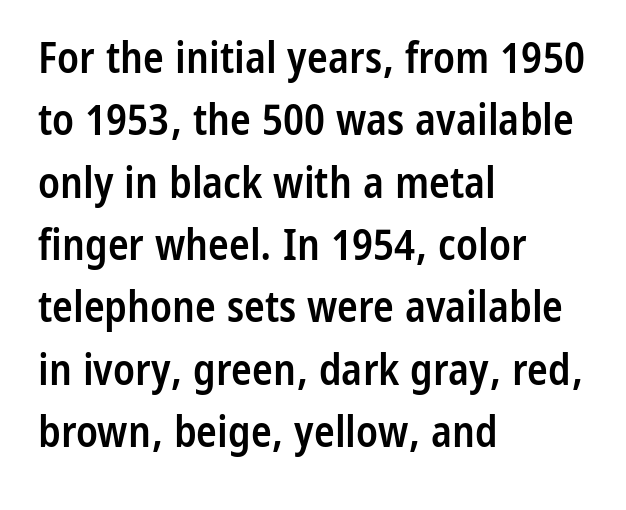
{"serif": "no", "italic": "no", "bold": "semi", "weight": "semibold", "width": "condensed", "stroke_contrast": "low", "x_height": "medium", "monospaced": "no", "underline": "no", "align": "left", "line_spacing": "normal", "line_spacing_ratio": 1.45, "letter_spacing": "normal", "letter_spacing_em": 0.0, "glyph_px": 43}
